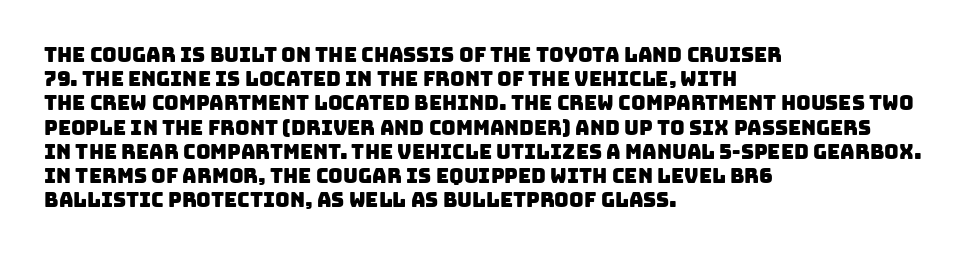
Q: Is the text underlined? A: No.
Q: How is the paragraph aligned? A: Left-aligned.
Q: Is the spacing between letters normal or unusually wide? A: Normal.
